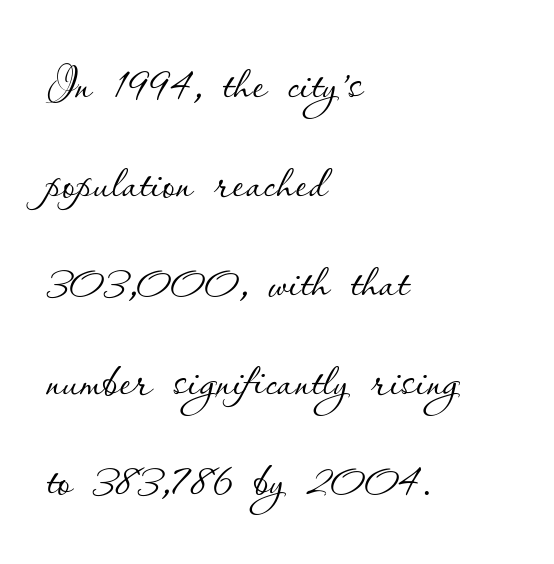
The image shows 66 px thin type; set left-aligned, normal line spacing (1.5x), normal letter spacing, not underlined; low stroke contrast and a small x-height.
